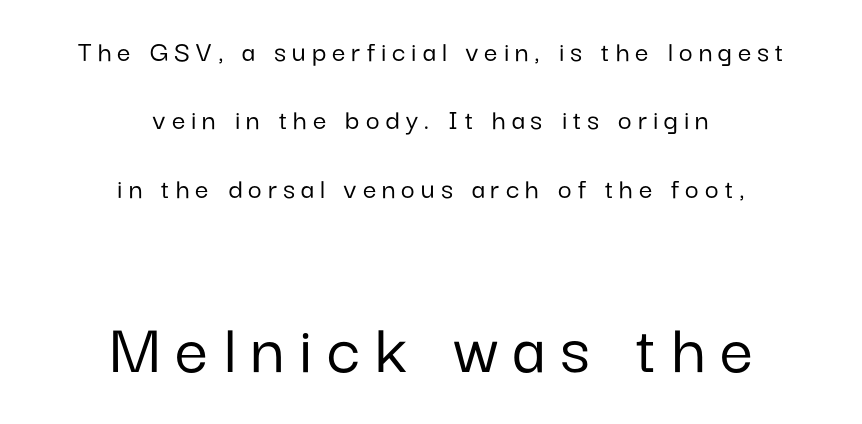
The passage shown has open, widely tracked lettering throughout. Classification — sans serif. Regarding leading, the lines here are spaced well apart. Characters remain perfectly vertical along every line.
